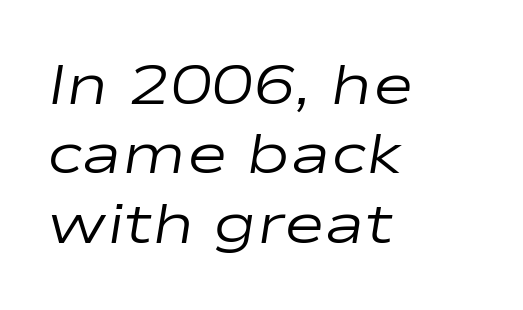
Think of a printed novel: that variable character pitch is what you see here. The rendering keeps characters at their native spacing. Horizontal alignment here is leftward, the default for most running prose. Would a proofreader flag this as italicized? Yes. Beneath every word, the page is bare. A quiet, ordinary-to-light weight characterises the typeface.
